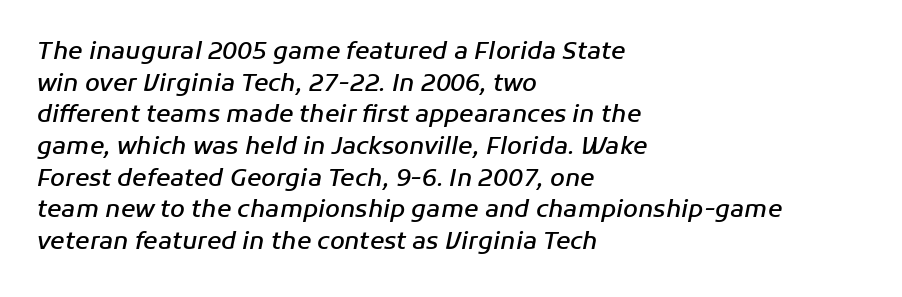
The image shows 24 px text type, italic (leaning right); set left-aligned, normal line spacing (1.32x), normal letter spacing, not underlined.
